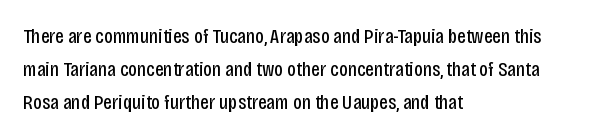
No italicization has been applied; the sample stays upright. This rendering features lettering with no underline. Summary of weight: not heavy and not bold. The typesetter chose a ragged-right arrangement here. The vertical gap from one line to the next is medium.
